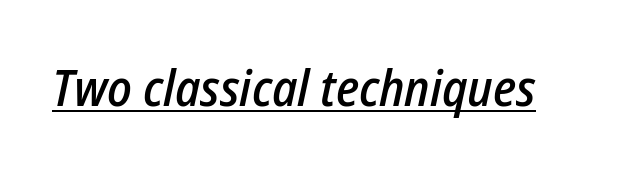
Tracking value appears to be zero — textbook default spacing. These lines carry some extra weight — a demibold, not a full bold. The font's italic variant was chosen for this text. Underlining? Definitely there.
